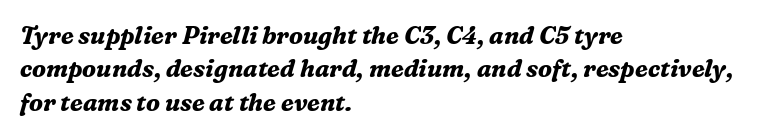
The image shows 24 px bold type, italic (leaning right); set left-aligned, normal line spacing (1.39x), normal letter spacing, not underlined.
